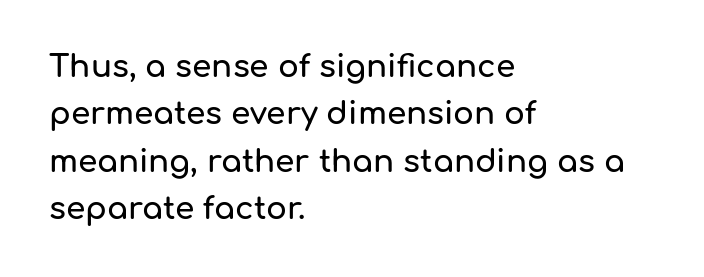
The image shows 31 px sans-serif type, upright; set left-aligned, normal line spacing (1.53x), normal letter spacing, not underlined; low stroke contrast and a medium x-height.
